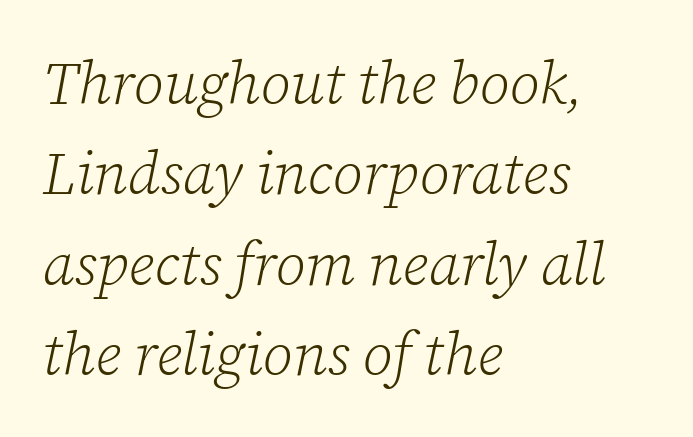
These lines are rendered in a variable-pitch font. The characters display serif detailing at their extremities. The baseline area is clear. Rendered with sloped, italic letterforms.
